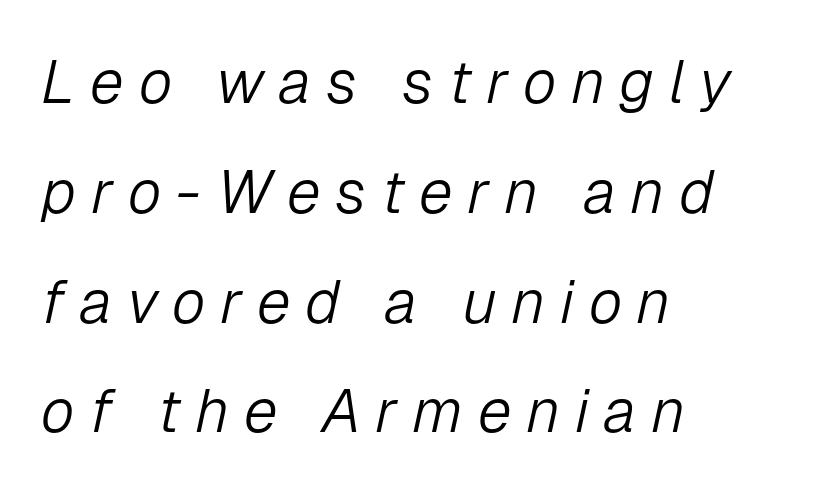
{"italic": "yes", "lean": "right", "slant_degrees": 12, "bold": "no", "weight": "light", "width": "normal", "stroke_contrast": "low", "x_height": "medium", "monospaced": "no", "underline": "no", "align": "left", "line_spacing_ratio": 1.8, "letter_spacing": "wide", "letter_spacing_em": 0.24, "glyph_px": 61}
